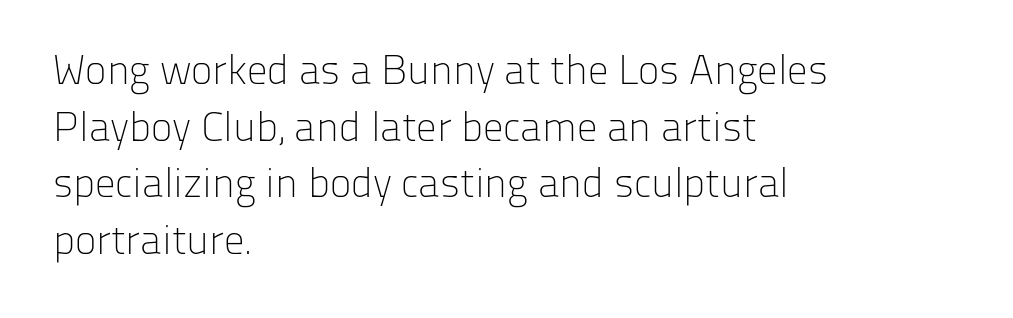
The image shows 41 px light sans-serif type, upright; set left-aligned, normal line spacing (1.38x), normal letter spacing, not underlined; low stroke contrast and a medium x-height.
